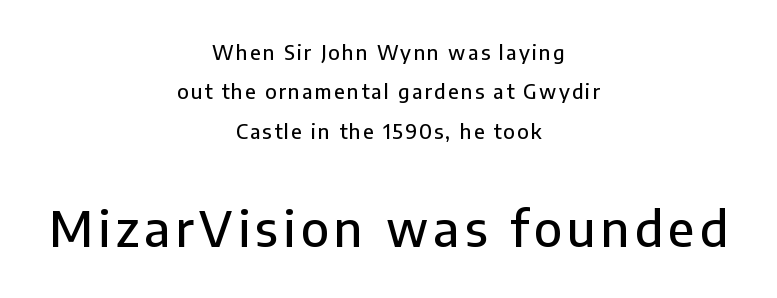
{"serif": "no", "italic": "no", "width": "normal", "stroke_contrast": "low", "x_height": "medium", "monospaced": "no", "underline": "no", "align": "center", "line_spacing": "loose", "line_spacing_ratio": 1.97, "larger_block": "second", "size_ratio": 2.45, "glyph_px": 49}
